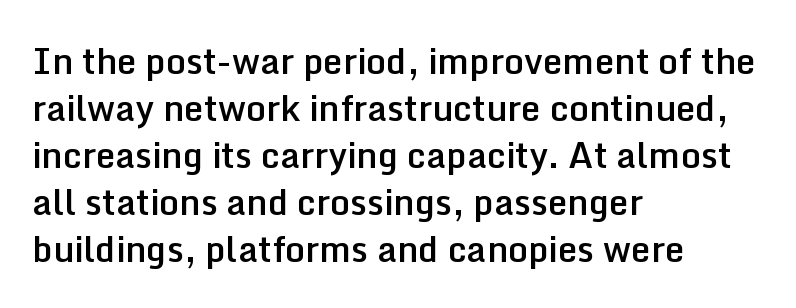
In CSS terms this would be text-align: left. Vertical spacing — default. Check under the words: just untouched page. The font family rendered here belongs to the sans-serif group.
